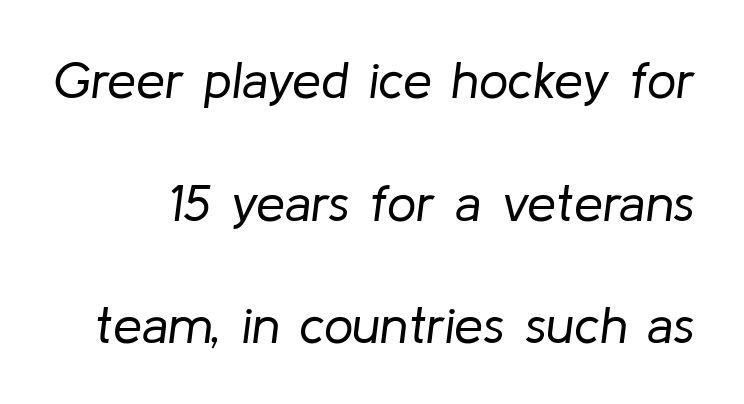
Q: Is the text bold? A: No.
Q: Is the text italic (slanted)? A: Yes, it leans right by about 8 degrees.
Q: Is the text underlined? A: No.
Q: Is the spacing between letters normal or unusually wide? A: Normal.
Q: Is the spacing between lines tight, normal or loose? A: Loose.
Q: Width (condensed, normal, or wide)? A: Normal.
Q: Stroke contrast? A: Low.
Q: x-height? A: Medium.
Q: Monospaced? A: No.
